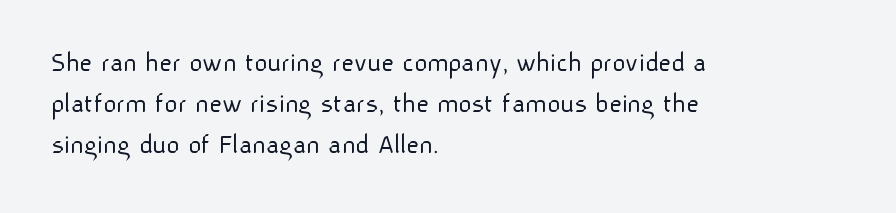
No extra ink here — the face is not bold. Spacing verdict: proportional, widths tailored to each character. The type is set solid horizontally, with unmodified tracking. The passage shown is typeset with a sans-serif family.
